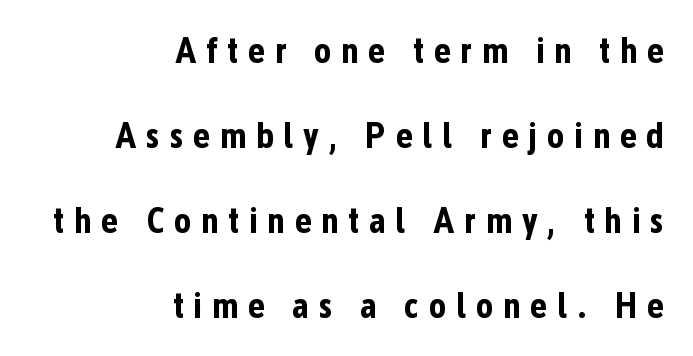
Q: Is the text bold? A: Yes.
Q: Is the text italic (slanted)? A: No, it is upright.
Q: Is the typeface a serif or a sans-serif typeface? A: Sans-serif.
Q: Is the text underlined? A: No.
Q: How is the paragraph aligned? A: Right-aligned.
Q: Is the spacing between letters normal or unusually wide? A: Unusually wide.
Q: Is the spacing between lines tight, normal or loose? A: Loose.
Q: Width (condensed, normal, or wide)? A: Condensed.
Q: Stroke contrast? A: Low.
Q: x-height? A: Medium.
Q: Monospaced? A: No.
